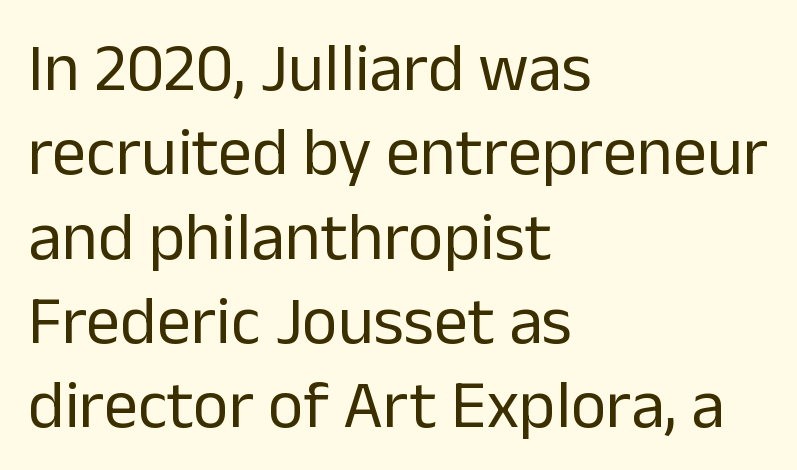
Q: Is the text bold? A: No.
Q: Is the text italic (slanted)? A: No, it is upright.
Q: Is the typeface a serif or a sans-serif typeface? A: Sans-serif.
Q: Is the text underlined? A: No.
Q: How is the paragraph aligned? A: Left-aligned.
Q: Is the spacing between letters normal or unusually wide? A: Normal.
Q: Width (condensed, normal, or wide)? A: Normal.
Q: Stroke contrast? A: Low.
Q: x-height? A: Medium.
Q: Monospaced? A: No.
